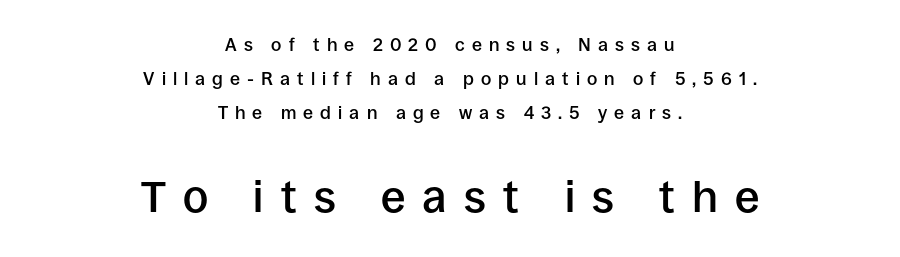
{"serif": "no", "italic": "no", "bold": "semi", "weight": "semibold", "width": "normal", "stroke_contrast": "low", "x_height": "large", "monospaced": "no", "underline": "no", "align": "center", "line_spacing_ratio": 1.88, "letter_spacing": "wide", "letter_spacing_em": 0.39, "larger_block": "second", "size_ratio": 2.44, "glyph_px": 44}
